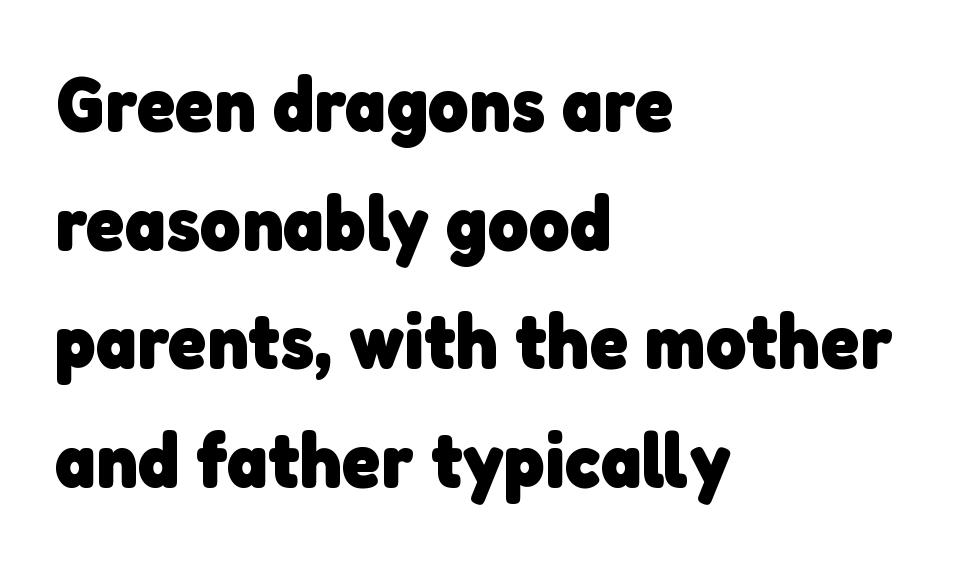
Character widths vary here, with narrow letters taking less room than wide ones. Left-aligned paragraph, ragged on the right. Letterform terminals end flat and unadorned throughout the passage. Plain, unruled lines of type. These lines carry a lot of weight — the face is fully bold.
